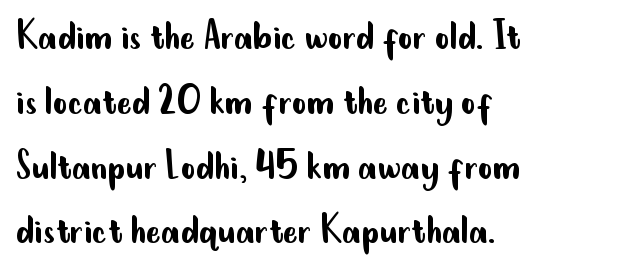
The image shows 45 px regular-weight, condensed sans-serif type, upright; set left-aligned, normal line spacing (1.44x), normal letter spacing, not underlined; low stroke contrast and a small x-height.
